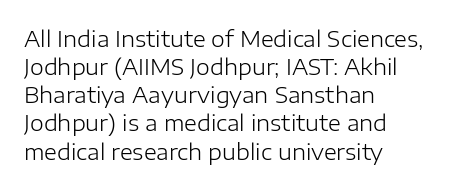
{"italic": "no", "bold": "no", "underline": "no", "align": "left", "line_spacing": "normal", "line_spacing_ratio": 1.28, "letter_spacing": "normal", "letter_spacing_em": 0.0, "glyph_px": 22}
